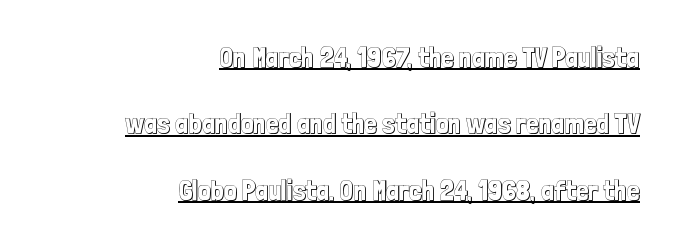
The lettering is marked with a stroke running underneath it. Is this a fixed-width face? No — the glyphs have proportional, varying widths. Compared with typical paragraphs, the rows here are farther apart. The compositor pushed each line to the right boundary. Spacing between characters is what you'd get straight out of the box.
